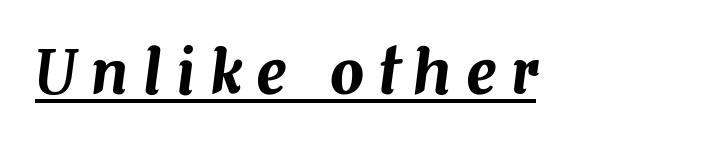
The glyphs are accompanied by a horizontal stroke just below them. The face used here is proportionally spaced, like ordinary book or web type. There is plenty of visible air inserted between adjacent glyphs. Would a proofreader flag this as italicized? Yes.
